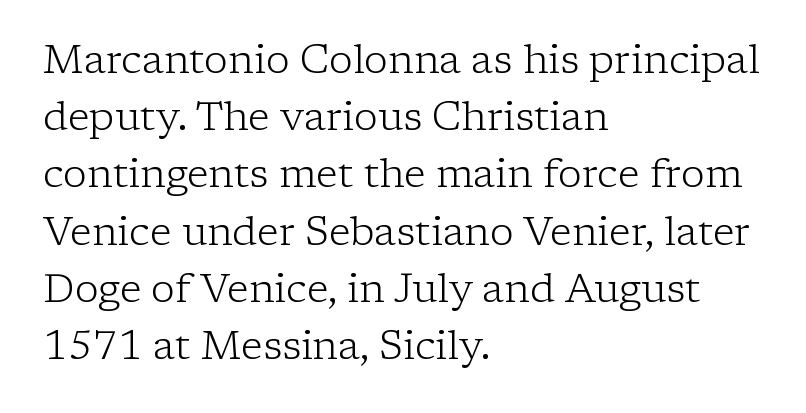
{"serif": "yes", "italic": "no", "bold": "no", "weight": "light", "width": "normal", "stroke_contrast": "low", "x_height": "medium", "monospaced": "no", "underline": "no", "align": "left", "line_spacing": "normal", "line_spacing_ratio": 1.43, "letter_spacing": "normal", "letter_spacing_em": 0.0, "glyph_px": 40}
